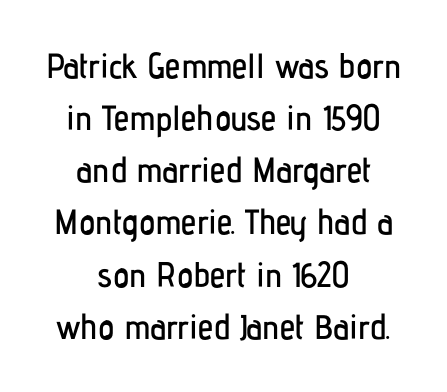
The space beneath each line is pristine and unruled. The typography opts for an upright posture over an oblique one. A typesetter would call this zero additional tracking. The compositor balanced each line on the midline. This sample has the flowing, uneven cadence of proportional lettering. Serifs: no, the terminals of the letterforms are clean.
